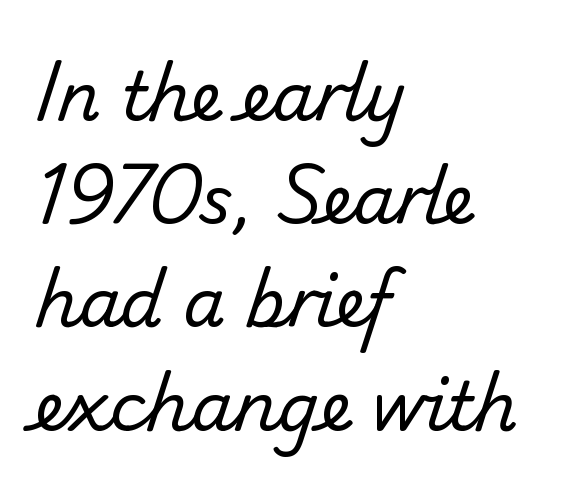
{"serif": "no", "bold": "no", "weight": "regular", "width": "normal", "stroke_contrast": "low", "x_height": "small", "monospaced": "no", "underline": "no", "align": "left", "line_spacing": "normal", "line_spacing_ratio": 1.54, "letter_spacing": "normal", "letter_spacing_em": 0.0, "glyph_px": 67}
